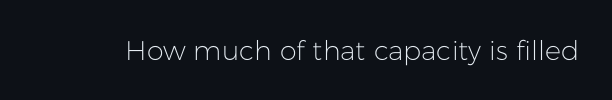
Q: Is the text bold? A: No.
Q: Is the text italic (slanted)? A: No, it is upright.
Q: Is the text underlined? A: No.
Q: Is the spacing between letters normal or unusually wide? A: Normal.
